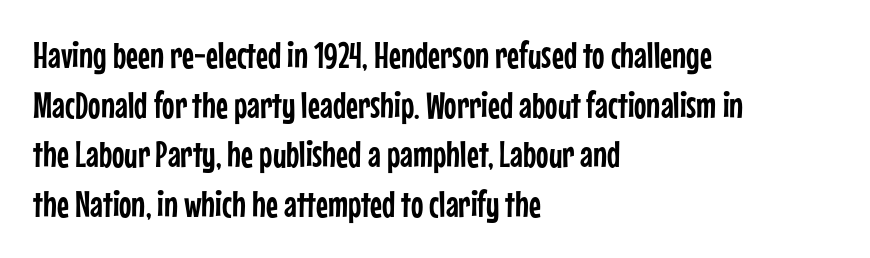
{"serif": "no", "italic": "no", "width": "condensed", "stroke_contrast": "low", "x_height": "medium", "monospaced": "no", "underline": "no", "align": "left", "line_spacing": "normal", "line_spacing_ratio": 1.34, "letter_spacing": "normal", "letter_spacing_em": 0.0, "glyph_px": 37}
